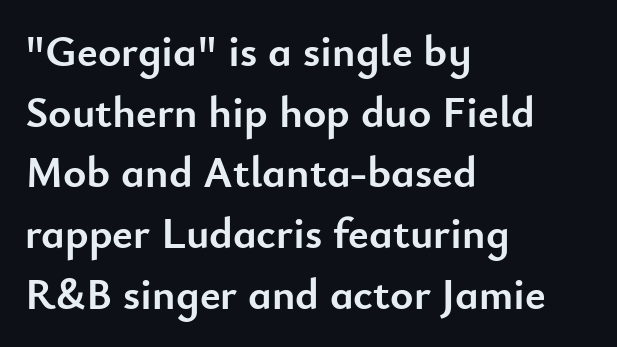
{"serif": "no", "italic": "no", "bold": "yes", "weight": "semibold", "width": "normal", "stroke_contrast": "low", "x_height": "small", "monospaced": "no", "underline": "no", "align": "left", "line_spacing": "normal", "line_spacing_ratio": 1.38, "letter_spacing": "normal", "letter_spacing_em": 0.0, "glyph_px": 44}
